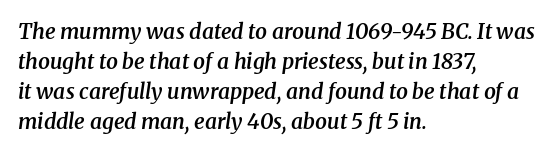
Descenders hang freely into open space. Default kerning and tracking; the words read as compact shapes. Regular leading. The font is running at a semibold setting, under full bold. In terms of posture, this sample is oblique.
